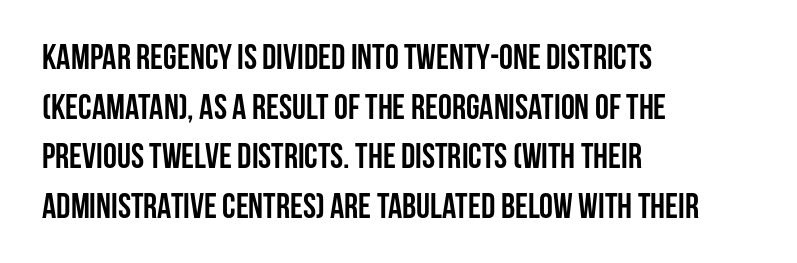
{"serif": "no", "italic": "no", "bold": "yes", "weight": "semibold", "width": "condensed", "stroke_contrast": "low", "x_height": "large", "monospaced": "no", "underline": "no", "align": "left", "line_spacing": "normal", "line_spacing_ratio": 1.42, "letter_spacing": "normal", "letter_spacing_em": 0.0, "glyph_px": 35}
